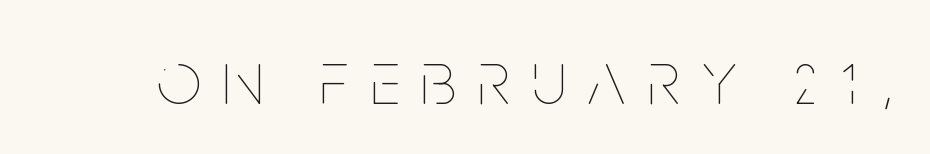
Q: Is the text bold? A: No.
Q: Is the text italic (slanted)? A: No, it is upright.
Q: Is the text underlined? A: No.
Q: Is the spacing between letters normal or unusually wide? A: Unusually wide.
Q: Width (condensed, normal, or wide)? A: Condensed.
Q: Stroke contrast? A: Low.
Q: x-height? A: Large.
Q: Monospaced? A: No.
